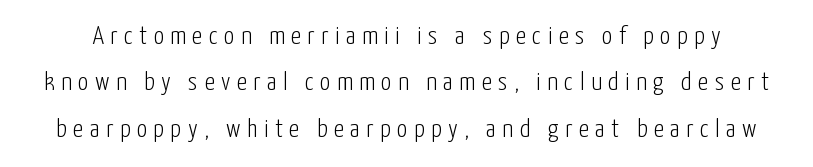
Q: Is the text bold? A: No.
Q: Is the text italic (slanted)? A: No, it is upright.
Q: Is the text underlined? A: No.
Q: Is the spacing between letters normal or unusually wide? A: Unusually wide.
